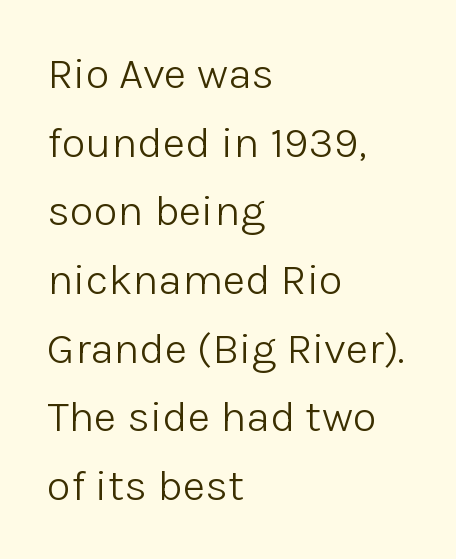
{"serif": "no", "italic": "no", "bold": "no", "weight": "light", "width": "normal", "stroke_contrast": "low", "x_height": "medium", "monospaced": "no", "underline": "no", "align": "left", "line_spacing": "normal", "line_spacing_ratio": 1.56, "letter_spacing": "normal", "letter_spacing_em": 0.0, "glyph_px": 44}
